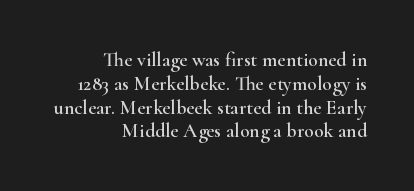
Each word holds together tightly as a unit, with standard inter-letter gaps. Horizontal alignment here is rightward, an uncommon choice for prose. The strip under each line holds only bare page. Style check: upright.
